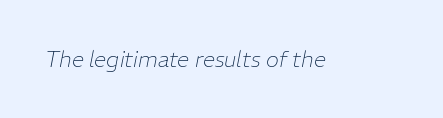
Q: Is the text bold? A: No.
Q: Is the text italic (slanted)? A: Yes, it leans right by about 11 degrees.
Q: Is the text underlined? A: No.
Q: Is the spacing between letters normal or unusually wide? A: Normal.
